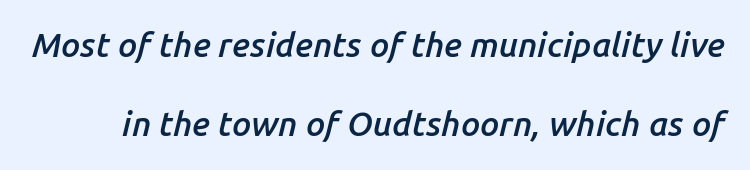
{"italic": "yes", "lean": "right", "slant_degrees": 14, "bold": "semi", "weight": "semibold", "width": "normal", "stroke_contrast": "low", "x_height": "medium", "monospaced": "no", "underline": "no", "line_spacing": "loose", "line_spacing_ratio": 2.32, "letter_spacing": "normal", "letter_spacing_em": 0.0, "glyph_px": 34}
